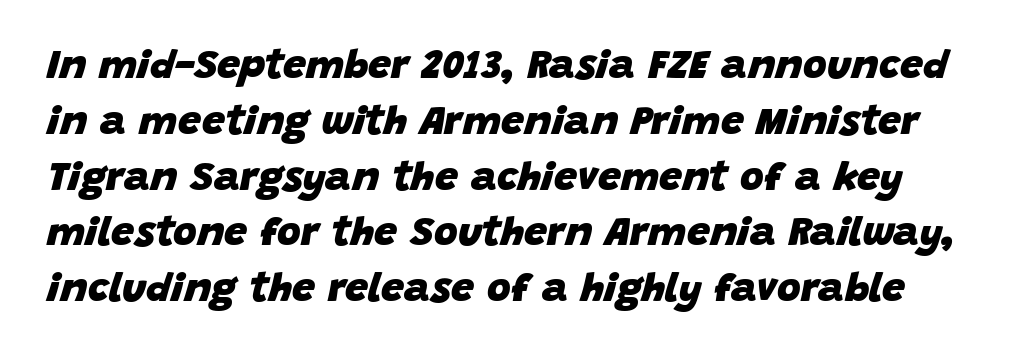
{"italic": "yes", "lean": "right", "slant_degrees": 15, "bold": "yes", "weight": "heavy", "width": "normal", "stroke_contrast": "low", "x_height": "large", "monospaced": "no", "underline": "no", "line_spacing": "normal", "line_spacing_ratio": 1.36, "letter_spacing": "normal", "letter_spacing_em": 0.0, "glyph_px": 41}
